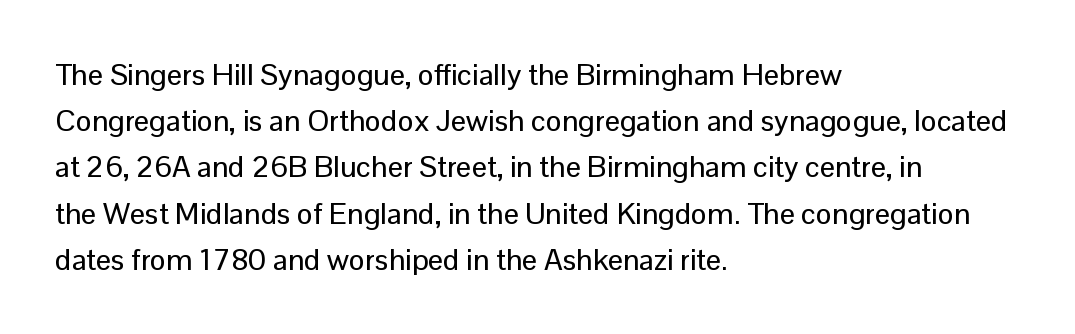
{"serif": "no", "italic": "no", "width": "normal", "stroke_contrast": "low", "x_height": "medium", "monospaced": "no", "underline": "no", "align": "left", "line_spacing": "normal", "line_spacing_ratio": 1.54, "letter_spacing": "normal", "letter_spacing_em": 0.0, "glyph_px": 30}
